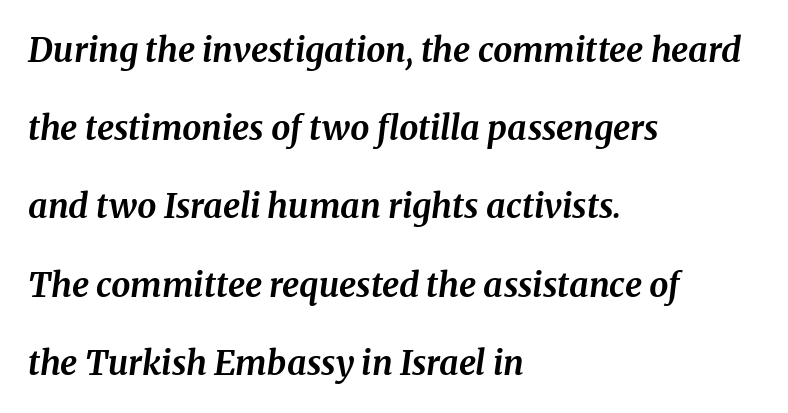
Compared with ordinary roman type, these characters are visibly tilted. The face used here is rendered with its standard letterfit. A classic flush-left, rag-right setting is used for this passage. In terms of leading, this rendering errs on the spacious side.
